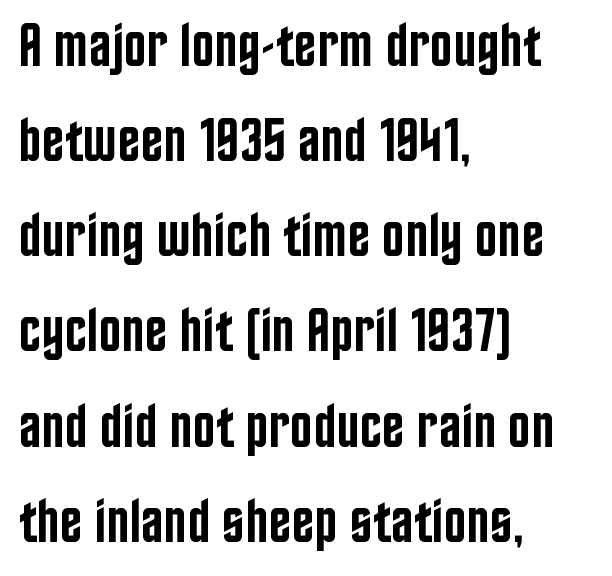
Which margin do the lines hug? The left one — the right edge is uneven. The tracking reads as untouched default to a designer's eye. Note: no serifs on the glyphs. Students, this is semibold: more ink than regular, less than bold. Quick note: not italic, upright.
